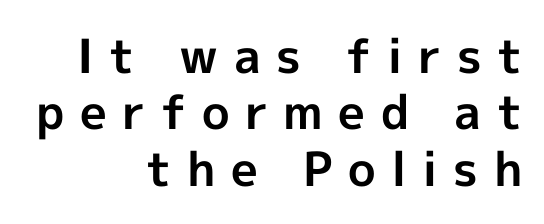
In terms of letterspacing, this is a distinctly airy, spread setting. The typography opts for an upright posture over an oblique one. Observe the absence of serifs on each vertical stroke in this sample. In terms of weight, the rendering is a true, heavy bold. Do the characters align in a grid? No, the font is proportional.
